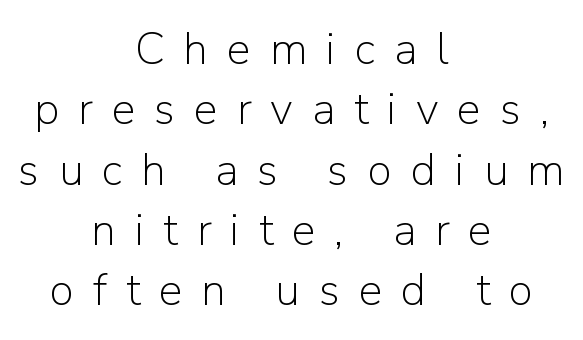
{"serif": "no", "italic": "no", "bold": "no", "weight": "light", "width": "normal", "stroke_contrast": "low", "x_height": "medium", "monospaced": "no", "underline": "no", "align": "center", "line_spacing": "normal", "line_spacing_ratio": 1.34, "letter_spacing": "wide", "letter_spacing_em": 0.42, "glyph_px": 45}
